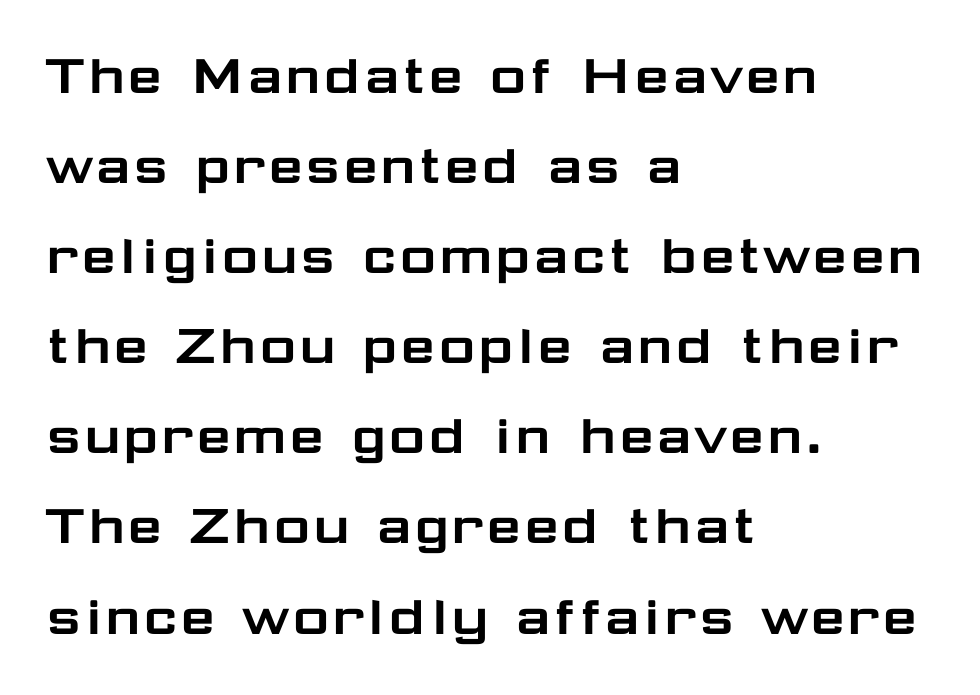
{"serif": "no", "italic": "no", "width": "wide", "stroke_contrast": "low", "x_height": "medium", "monospaced": "no", "underline": "no", "align": "left", "line_spacing": "normal", "line_spacing_ratio": 1.43, "letter_spacing": "normal", "letter_spacing_em": 0.0, "glyph_px": 63}
